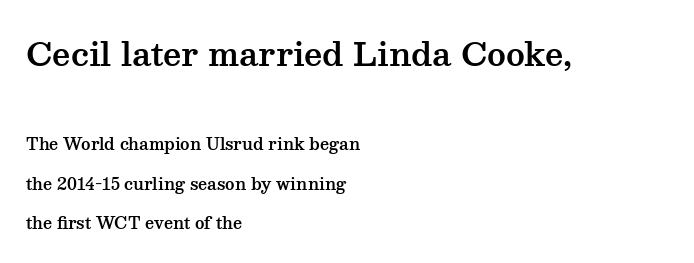
The image shows 32 px wide serif type, upright; set left-aligned, loose line spacing (2.46x), normal letter spacing, not underlined; the first (top) block is 2.0x larger; medium stroke contrast and a medium x-height.
